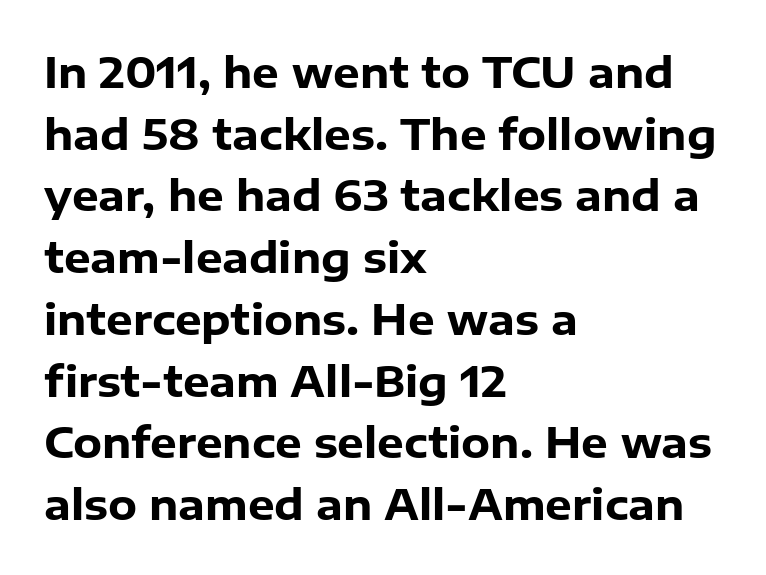
Q: Is the text bold? A: Yes.
Q: Is the text italic (slanted)? A: No, it is upright.
Q: Is the typeface a serif or a sans-serif typeface? A: Sans-serif.
Q: Is the text underlined? A: No.
Q: How is the paragraph aligned? A: Left-aligned.
Q: Is the spacing between letters normal or unusually wide? A: Normal.
Q: Is the spacing between lines tight, normal or loose? A: Normal.
Q: Width (condensed, normal, or wide)? A: Normal.
Q: Stroke contrast? A: Low.
Q: x-height? A: Medium.
Q: Monospaced? A: No.
